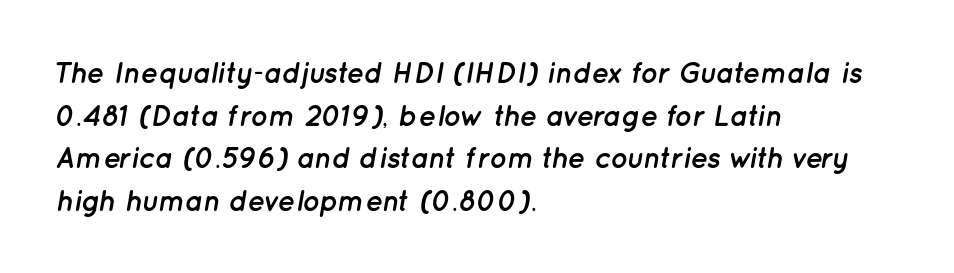
The passage shown leans; its letterforms are oblique. Proportional: the letters do not fall into vertical columns. The gaps between neighbouring characters are ordinary and unremarkable. Leading: standard. Layout note: lines flush left.
